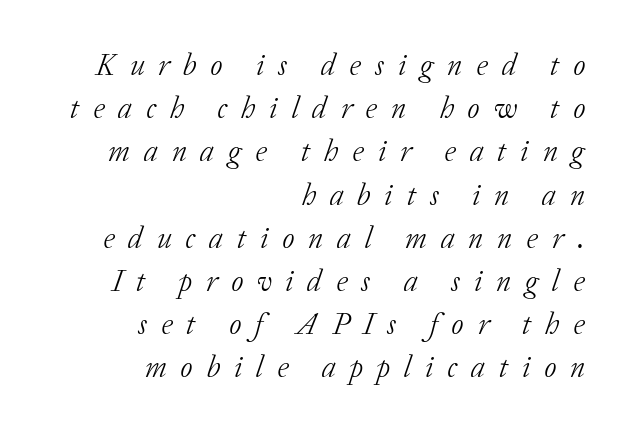
Interline gaps are of average width in this sample. No word sits above an underline. Every character sits at an angle, as italics do. Type style note: has serifs. The paragraph shown leans on its right margin.
